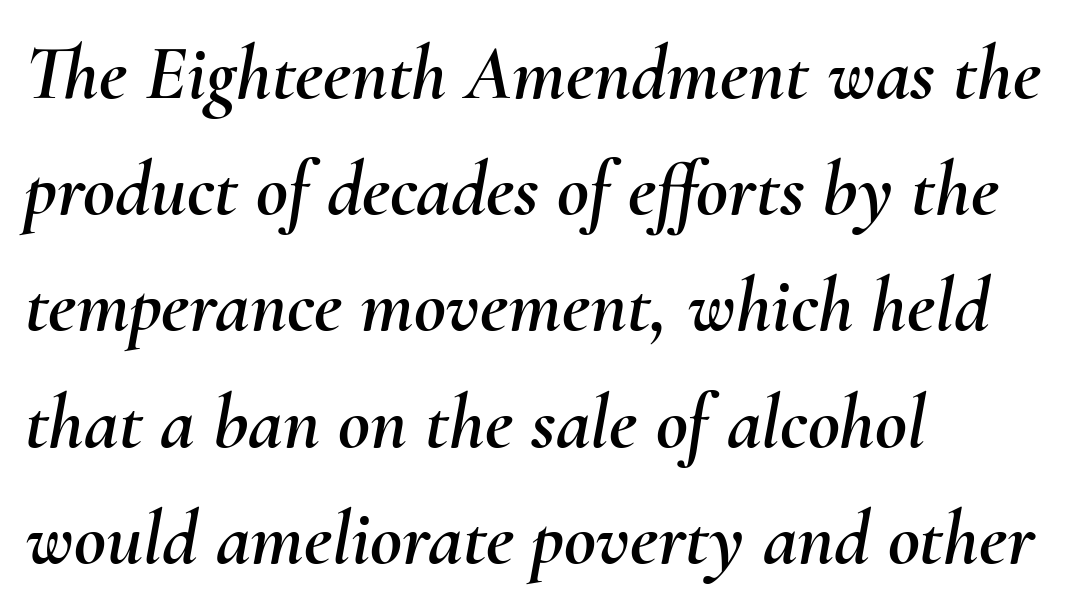
Q: Is the text italic (slanted)? A: Yes, it leans right by about 10 degrees.
Q: Is the text underlined? A: No.
Q: How is the paragraph aligned? A: Left-aligned.
Q: Is the spacing between letters normal or unusually wide? A: Normal.
Q: Is the spacing between lines tight, normal or loose? A: Normal.
Q: Width (condensed, normal, or wide)? A: Normal.
Q: Stroke contrast? A: Medium.
Q: x-height? A: Small.
Q: Monospaced? A: No.
